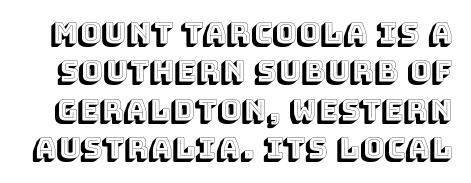
The letters advance in unequal steps, a hallmark of proportional type. Summary of vertical rhythm: regular, with standard interline spacing. The face used here is rendered with its standard letterfit. The type sits square on the baseline with zero lean. The strip under each line holds only bare page.
